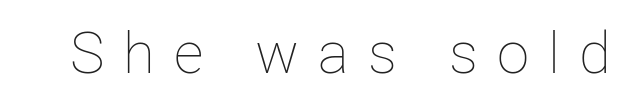
Q: Is the text bold? A: No.
Q: Is the text italic (slanted)? A: No, it is upright.
Q: Is the text underlined? A: No.
Q: Is the spacing between letters normal or unusually wide? A: Unusually wide.
Q: Width (condensed, normal, or wide)? A: Normal.
Q: Stroke contrast? A: Low.
Q: x-height? A: Medium.
Q: Monospaced? A: No.
